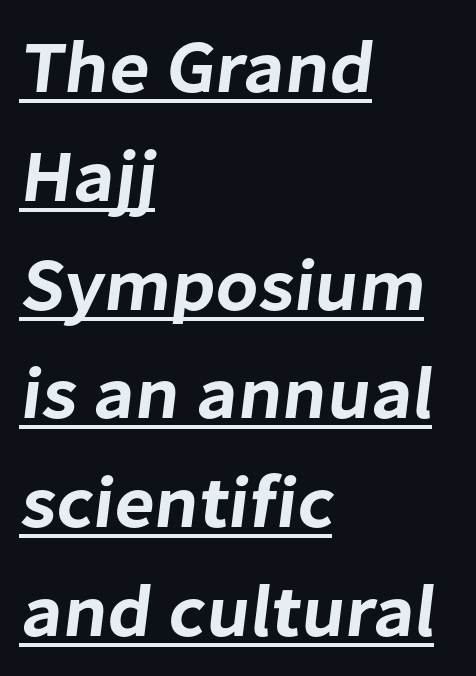
Regarding serifs, this sample does without them. The ragged edge is on the right, which tells us the setting is flush left. These lines keep a tight, regular rhythm from letter to letter. Character widths vary here, with narrow letters taking less room than wide ones. The rendering uses a moderate line-height, typical for paragraphs. The lettering is marked with a stroke running underneath it.
